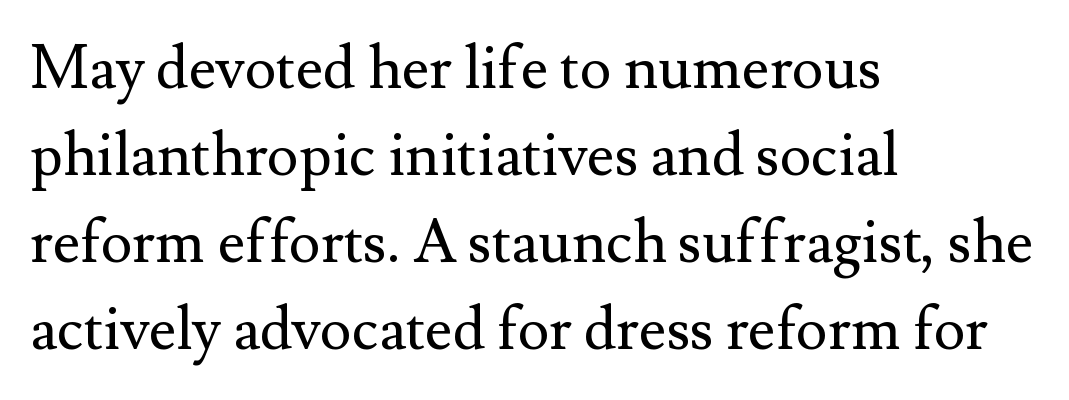
{"serif": "yes", "italic": "no", "bold": "no", "weight": "regular", "width": "normal", "stroke_contrast": "medium", "x_height": "small", "monospaced": "no", "underline": "no", "align": "left", "line_spacing": "normal", "line_spacing_ratio": 1.45, "letter_spacing": "normal", "letter_spacing_em": 0.0, "glyph_px": 60}
